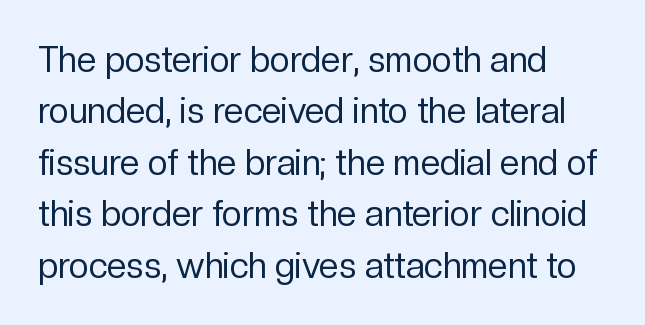
Q: Is the text bold? A: No.
Q: Is the text italic (slanted)? A: No, it is upright.
Q: Is the typeface a serif or a sans-serif typeface? A: Sans-serif.
Q: Is the text underlined? A: No.
Q: How is the paragraph aligned? A: Left-aligned.
Q: Is the spacing between letters normal or unusually wide? A: Normal.
Q: Is the spacing between lines tight, normal or loose? A: Normal.
Q: Width (condensed, normal, or wide)? A: Normal.
Q: Stroke contrast? A: Low.
Q: x-height? A: Medium.
Q: Monospaced? A: No.
